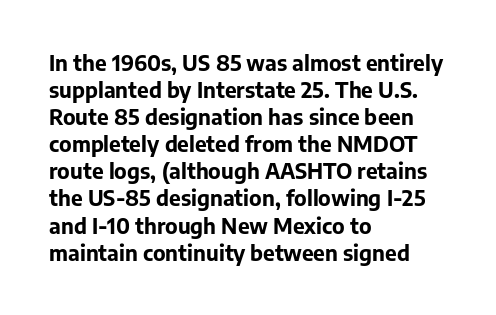
Q: Is the text bold? A: Yes.
Q: Is the text italic (slanted)? A: No, it is upright.
Q: Is the text underlined? A: No.
Q: How is the paragraph aligned? A: Left-aligned.
Q: Is the spacing between letters normal or unusually wide? A: Normal.
Q: Is the spacing between lines tight, normal or loose? A: Normal.
